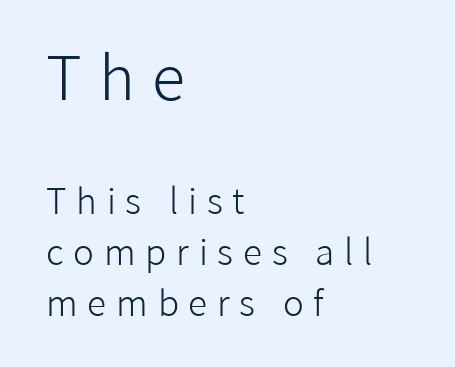
{"serif": "no", "italic": "no", "bold": "no", "weight": "light", "width": "normal", "stroke_contrast": "low", "x_height": "medium", "monospaced": "no", "underline": "no", "align": "left", "line_spacing": "normal", "line_spacing_ratio": 1.45, "letter_spacing": "wide", "letter_spacing_em": 0.28, "larger_block": "first", "size_ratio": 1.74, "glyph_px": 61}
